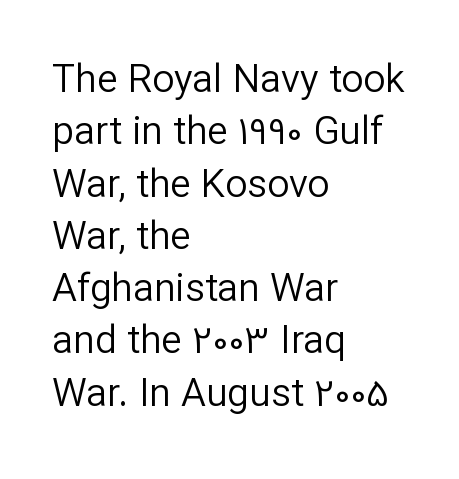
{"serif": "no", "italic": "no", "bold": "no", "weight": "regular", "width": "normal", "stroke_contrast": "low", "x_height": "medium", "monospaced": "no", "underline": "no", "align": "left", "line_spacing": "normal", "line_spacing_ratio": 1.34, "letter_spacing": "normal", "letter_spacing_em": 0.0, "glyph_px": 39}
